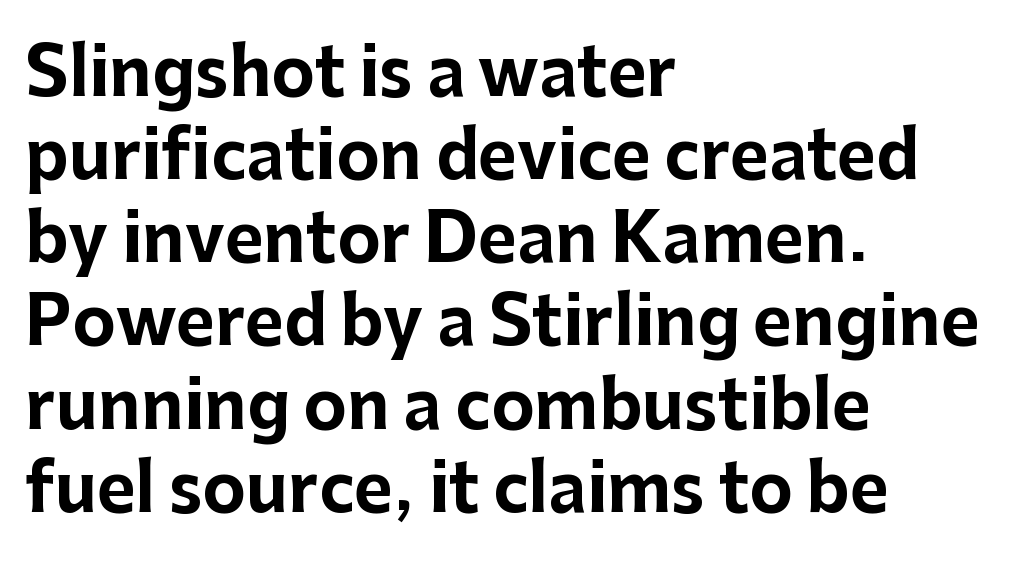
The image shows 66 px bold sans-serif type, upright; set left-aligned, normal line spacing (1.26x), normal letter spacing, not underlined; low stroke contrast and a medium x-height.
